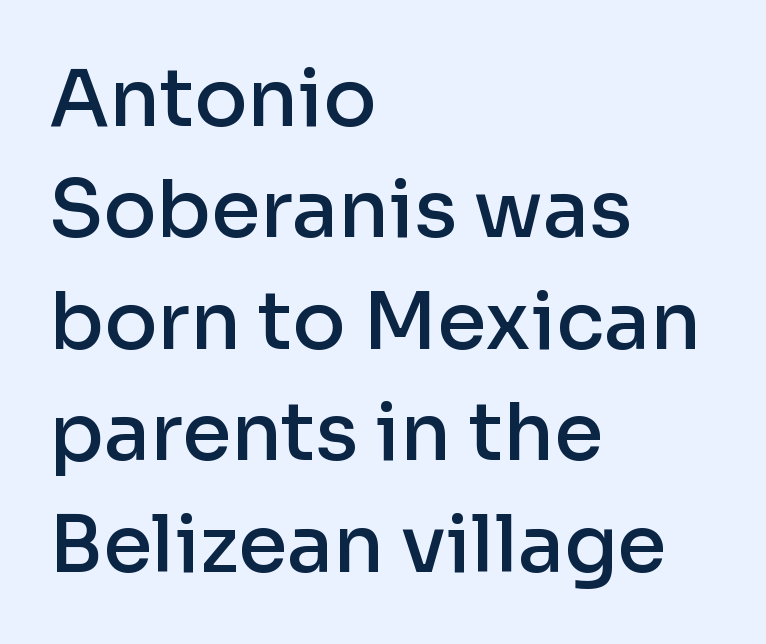
This rendering employs a face without finishing strokes, i.e., a sans-serif. The rendering keeps characters at their native spacing. Layout note: lines flush left. Weight check: semibold — heavier than regular, not quite bold. Here the designer chose a conventional face with non-uniform glyph widths. Check under the words: just untouched page.
